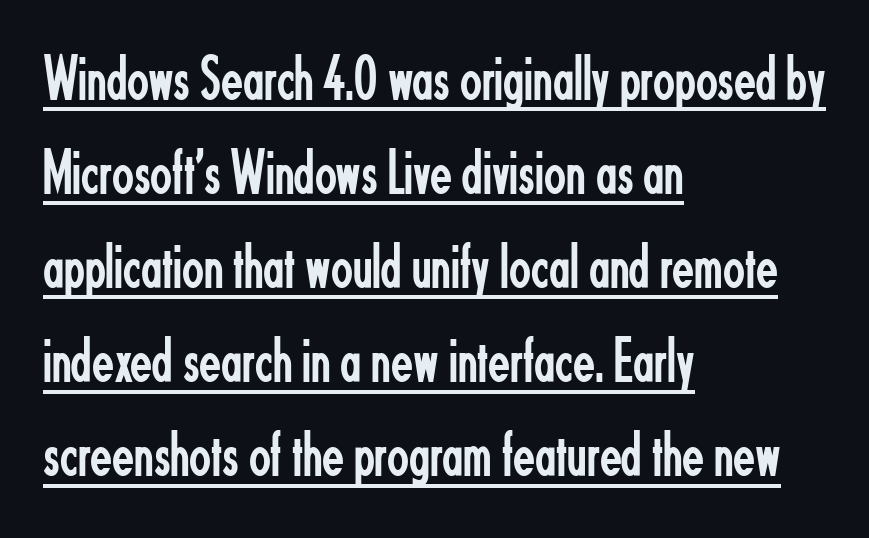
Q: Is the text bold? A: No.
Q: Is the text italic (slanted)? A: No, it is upright.
Q: Is the typeface a serif or a sans-serif typeface? A: Sans-serif.
Q: Is the text underlined? A: Yes.
Q: How is the paragraph aligned? A: Left-aligned.
Q: Is the spacing between letters normal or unusually wide? A: Normal.
Q: Is the spacing between lines tight, normal or loose? A: Normal.
Q: Width (condensed, normal, or wide)? A: Condensed.
Q: Stroke contrast? A: Low.
Q: x-height? A: Small.
Q: Monospaced? A: No.
